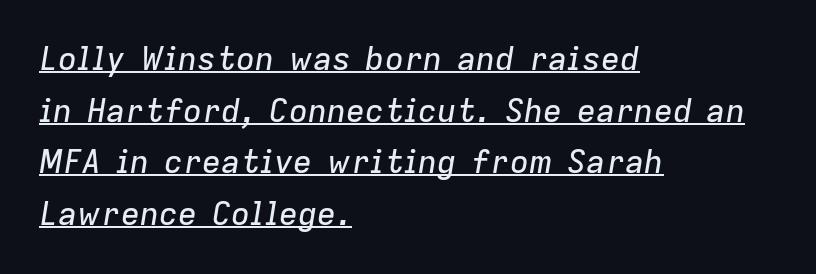
The letters are slanted; this is an italic face. Is the letter spacing exaggerated? No — it looks like the ordinary default. Regarding leading, the lines here are spaced in the standard way. Each line of the rendering has a horizontal stroke beneath the glyphs. Is this a fixed-width face? No — the glyphs have proportional, varying widths.
